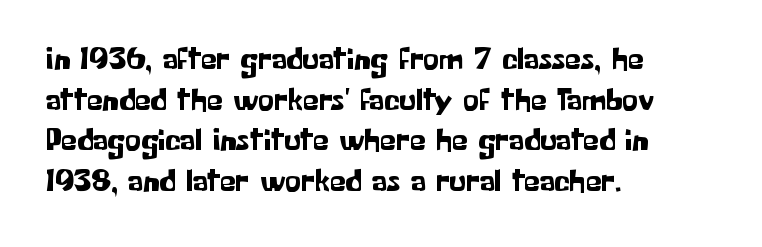
Q: Is the text italic (slanted)? A: No, it is upright.
Q: Is the typeface a serif or a sans-serif typeface? A: Sans-serif.
Q: Is the text underlined? A: No.
Q: How is the paragraph aligned? A: Left-aligned.
Q: Is the spacing between letters normal or unusually wide? A: Normal.
Q: Is the spacing between lines tight, normal or loose? A: Normal.
Q: Width (condensed, normal, or wide)? A: Normal.
Q: Stroke contrast? A: Low.
Q: x-height? A: Medium.
Q: Monospaced? A: No.
